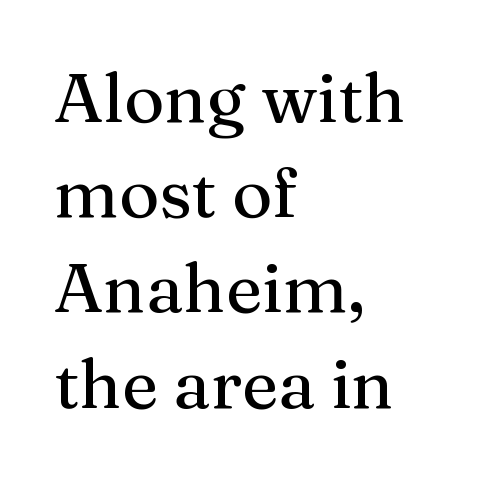
{"serif": "yes", "italic": "no", "width": "normal", "stroke_contrast": "medium", "x_height": "medium", "monospaced": "no", "underline": "no", "align": "left", "line_spacing": "normal", "line_spacing_ratio": 1.38, "letter_spacing": "normal", "letter_spacing_em": 0.0, "glyph_px": 69}
